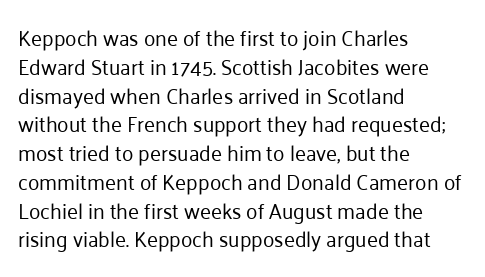
Each new line begins a customary step beneath the previous one. Stems here are at most as thick as an everyday book face. Words appear dense and cohesive because spacing is normal. Descenders hang freely into open space. The axis of the letterforms is exactly vertical.
